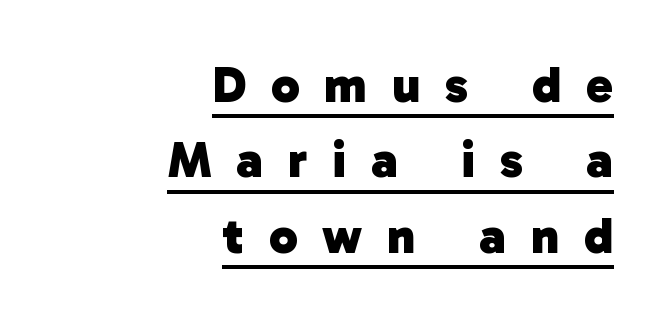
The image shows 51 px heavy sans-serif type; set right-aligned, normal line spacing (1.48x), unusually wide letter spacing (+0.49 em), underlined; low stroke contrast and a medium x-height.
